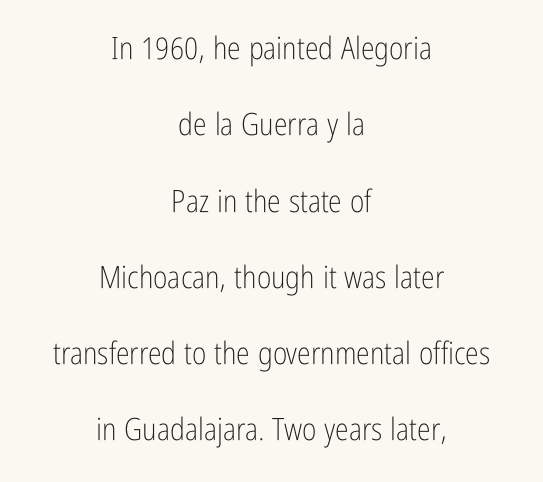
Q: Is the text bold? A: No.
Q: Is the text italic (slanted)? A: No, it is upright.
Q: Is the typeface a serif or a sans-serif typeface? A: Sans-serif.
Q: Is the text underlined? A: No.
Q: How is the paragraph aligned? A: Centered.
Q: Is the spacing between letters normal or unusually wide? A: Normal.
Q: Is the spacing between lines tight, normal or loose? A: Loose.
Q: Width (condensed, normal, or wide)? A: Condensed.
Q: Stroke contrast? A: Low.
Q: x-height? A: Medium.
Q: Monospaced? A: No.
